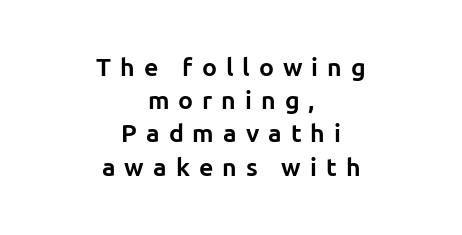
These lines were composed using upright roman letters. The whitespace from short lines is split evenly between both sides. Display-style spreading of the glyphs; the letterfit is very open. This sample keeps an unexceptional amount of space between lines. Letters rest on an invisible, unmarked baseline.
